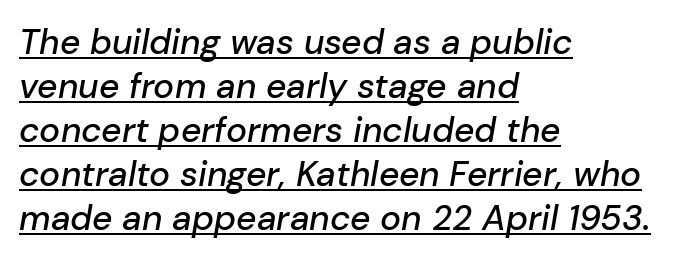
The image shows 35 px text type, italic (leaning right); set left-aligned, normal line spacing (1.26x), normal letter spacing, underlined; low stroke contrast and a medium x-height.
